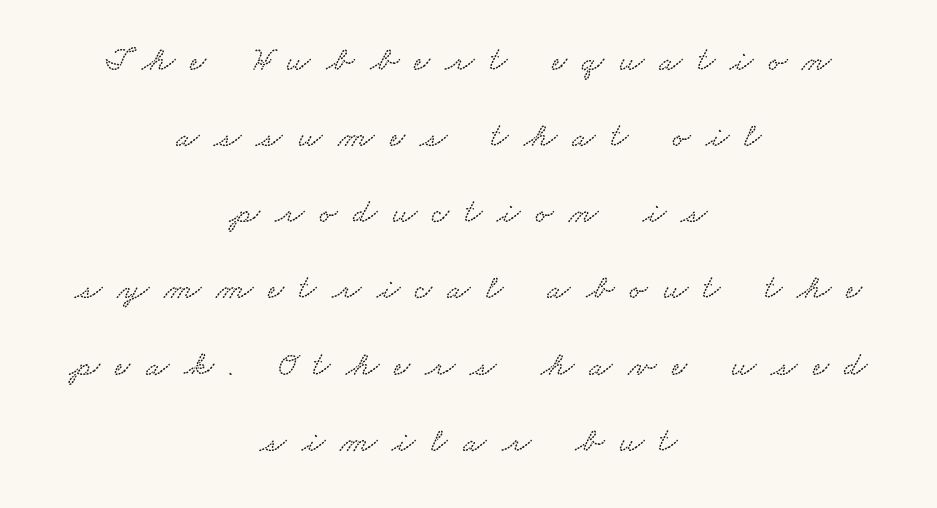
{"width": "wide", "stroke_contrast": "low", "x_height": "small", "monospaced": "no", "underline": "no", "align": "center", "line_spacing": "loose", "line_spacing_ratio": 2.24, "letter_spacing": "wide", "letter_spacing_em": 0.45, "glyph_px": 34}
